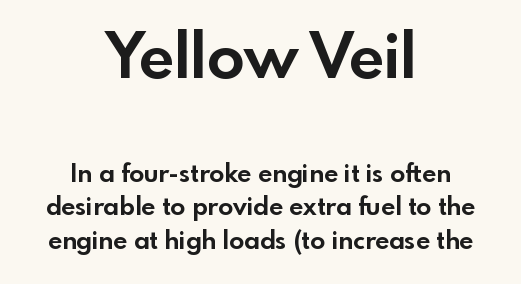
{"serif": "no", "italic": "no", "bold": "yes", "weight": "bold", "width": "normal", "x_height": "small", "monospaced": "no", "underline": "no", "align": "center", "line_spacing": "normal", "line_spacing_ratio": 1.34, "letter_spacing": "normal", "letter_spacing_em": 0.0, "larger_block": "first", "size_ratio": 2.48, "glyph_px": 62}
